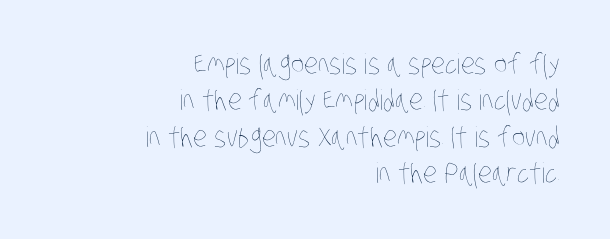
Q: Is the text bold? A: No.
Q: Is the text underlined? A: No.
Q: How is the paragraph aligned? A: Right-aligned.
Q: Is the spacing between letters normal or unusually wide? A: Normal.
Q: Is the spacing between lines tight, normal or loose? A: Normal.
Q: Width (condensed, normal, or wide)? A: Condensed.
Q: Stroke contrast? A: Low.
Q: x-height? A: Large.
Q: Monospaced? A: No.
